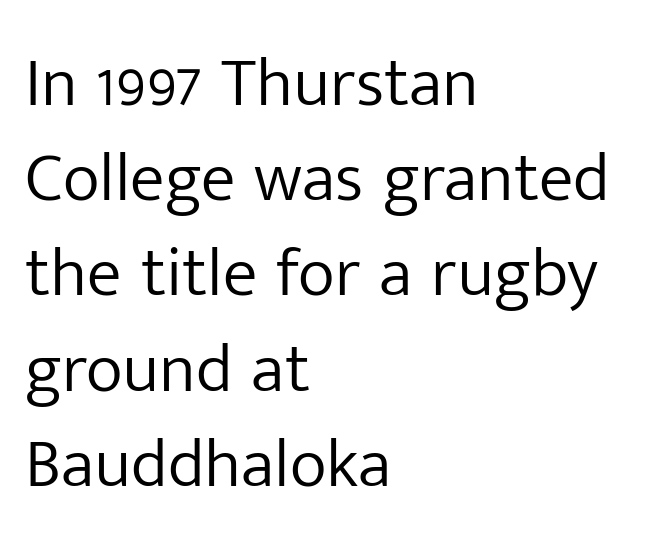
The image shows 70 px light sans-serif type, upright; set left-aligned, normal line spacing (1.36x), normal letter spacing, not underlined; low stroke contrast and a medium x-height.
